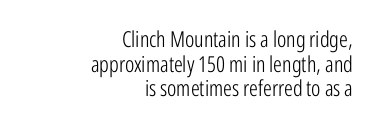
{"italic": "no", "bold": "no", "underline": "no", "align": "right", "line_spacing": "tight", "line_spacing_ratio": 1.12, "letter_spacing": "normal", "letter_spacing_em": 0.0, "glyph_px": 22}
